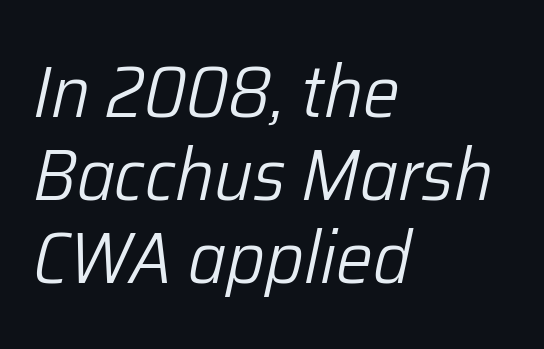
Tall strokes in this sample are angled rather than plumb. Teacher's note: observe the even left margin — that is flush-left alignment. The space directly below the letters is spotless. The face used here is proportionally spaced, like ordinary book or web type. Think standard paragraph weight, or any step lighter than that.
